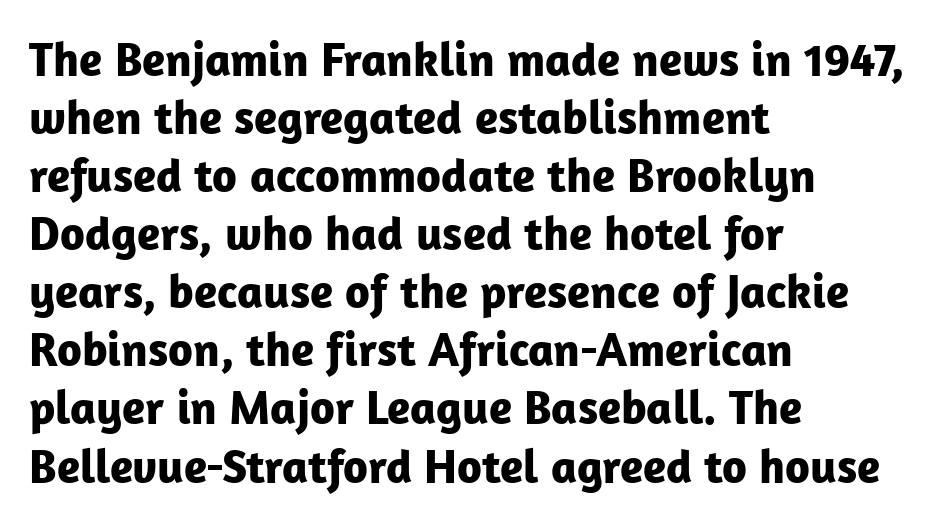
Check where the strokes stop: nothing finishes them off — pure sans. This is the regular roman posture of the typeface. How are the letters spaced? Ordinarily, with no added tracking. A typesetter would call this proportional, since set widths differ per character.
